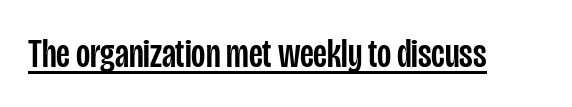
A baseline rule has been typeset under these characters. Think of a printed novel: that variable character pitch is what you see here. These lines keep a tight, regular rhythm from letter to letter. Type style note: lacks serifs. Rendered with straight, roman letterforms.
